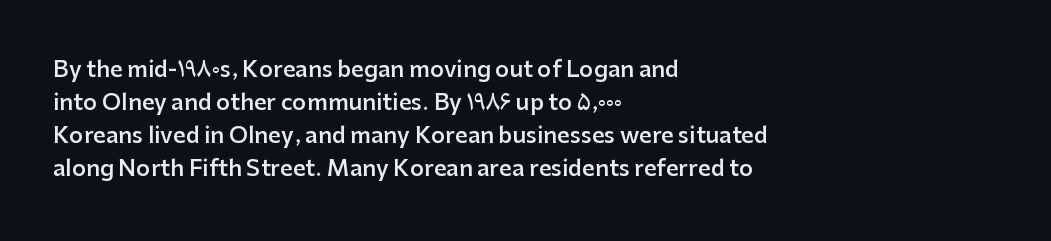
The image shows 22 px text type, upright; set left-aligned, normal line spacing (1.5x), normal letter spacing, not underlined.
